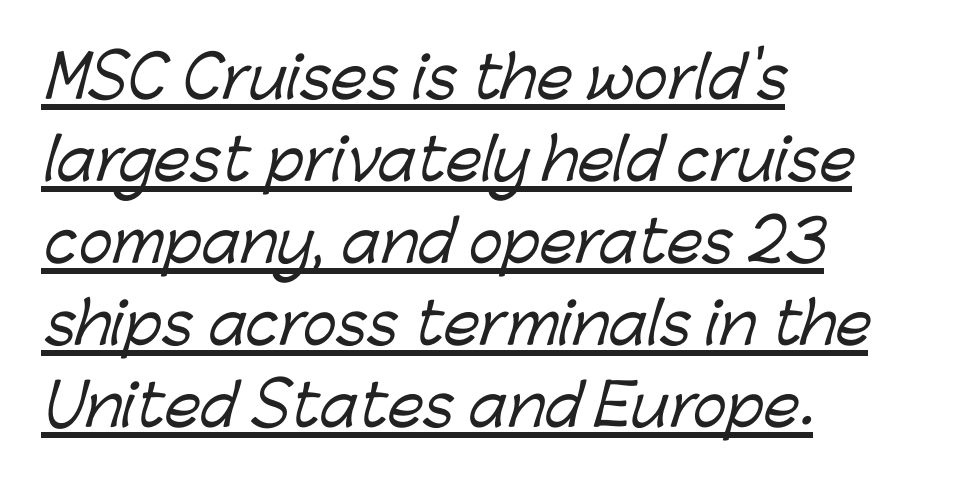
The image shows 57 px sans-serif type; set left-aligned, normal line spacing (1.44x), normal letter spacing, underlined; low stroke contrast and a medium x-height.
